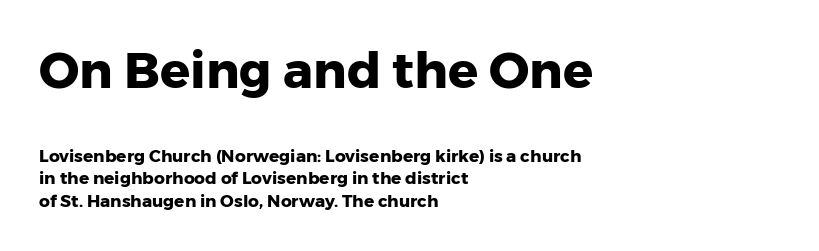
Q: Is the text bold? A: Yes.
Q: Is the text italic (slanted)? A: No, it is upright.
Q: Is the typeface a serif or a sans-serif typeface? A: Sans-serif.
Q: Is the text underlined? A: No.
Q: How is the paragraph aligned? A: Left-aligned.
Q: Is the spacing between letters normal or unusually wide? A: Normal.
Q: Is the spacing between lines tight, normal or loose? A: Normal.
Q: Which block of text is set in a larger size, the first (top) or the second (bottom)? A: The first (top) one.
Q: Width (condensed, normal, or wide)? A: Normal.
Q: Stroke contrast? A: Low.
Q: x-height? A: Medium.
Q: Monospaced? A: No.
